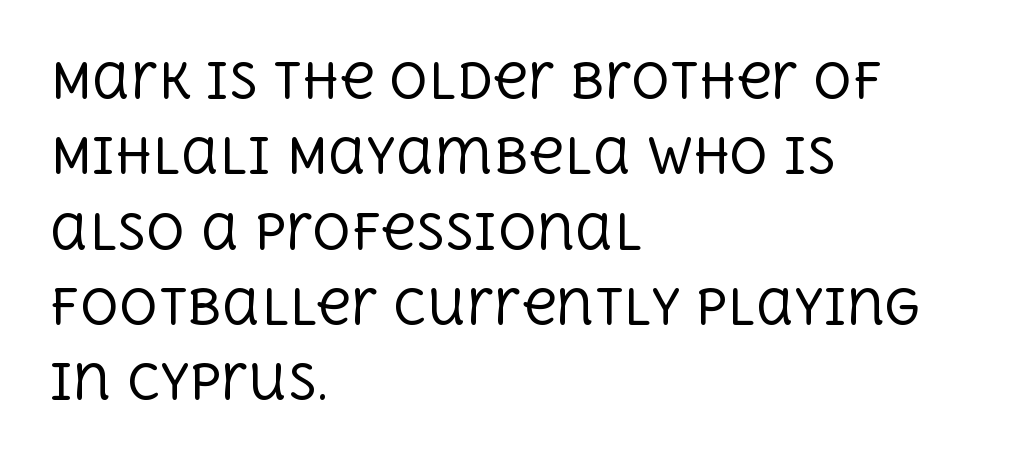
{"serif": "yes", "italic": "no", "bold": "no", "weight": "regular", "width": "normal", "x_height": "large", "monospaced": "no", "underline": "no", "align": "left", "line_spacing": "normal", "line_spacing_ratio": 1.57, "letter_spacing": "normal", "letter_spacing_em": 0.0, "glyph_px": 48}
